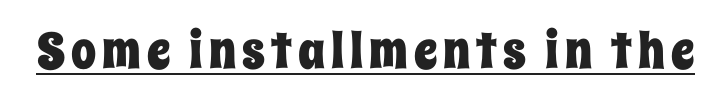
Every word sits above its own underline. Italic? Not at all — the glyphs are vertical. Here the designer chose a conventional face with non-uniform glyph widths.
